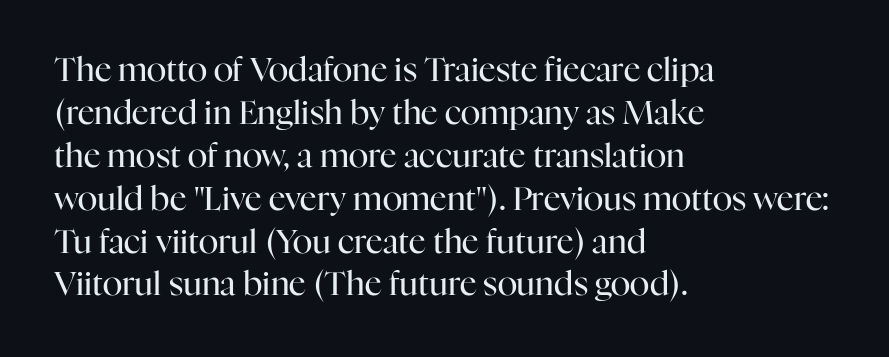
The image shows 33 px regular-weight serif type, upright; set left-aligned, normal line spacing (1.3x), normal letter spacing, not underlined; high stroke contrast and a medium x-height.
